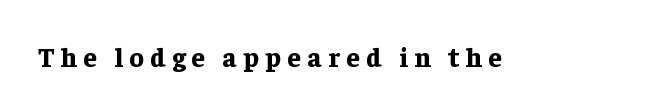
Q: Is the text bold? A: Yes.
Q: Is the text italic (slanted)? A: No, it is upright.
Q: Is the text underlined? A: No.
Q: Is the spacing between letters normal or unusually wide? A: Unusually wide.
